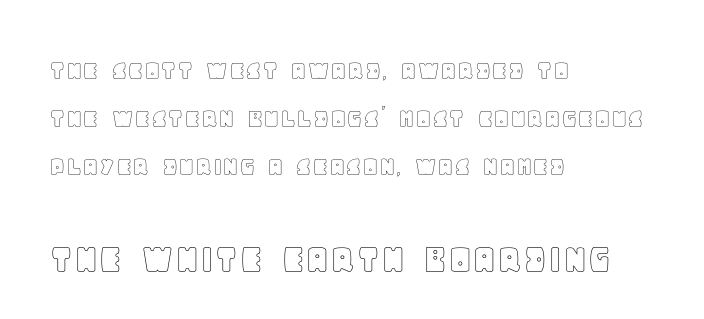
This rendering leaves character spacing at its baseline value. The lines are quadded left. Here the designer chose a conventional face with non-uniform glyph widths. The letters in the lower block stand taller than those in the block above. The foot of each line stays bare and open. The rows are spaced the way most documents space them.
